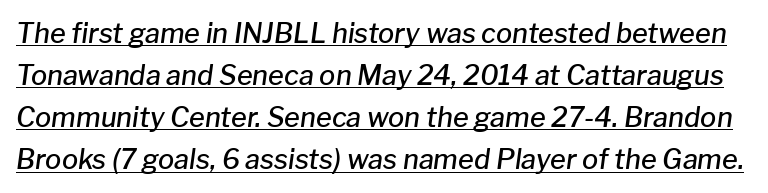
The image shows 27 px text type, italic (leaning right); set normal line spacing (1.56x), normal letter spacing, underlined.
